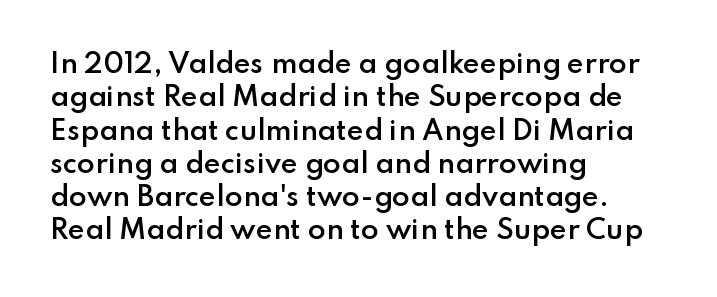
The image shows 26 px text type, upright; set left-aligned, normal line spacing (1.28x), normal letter spacing, not underlined.
